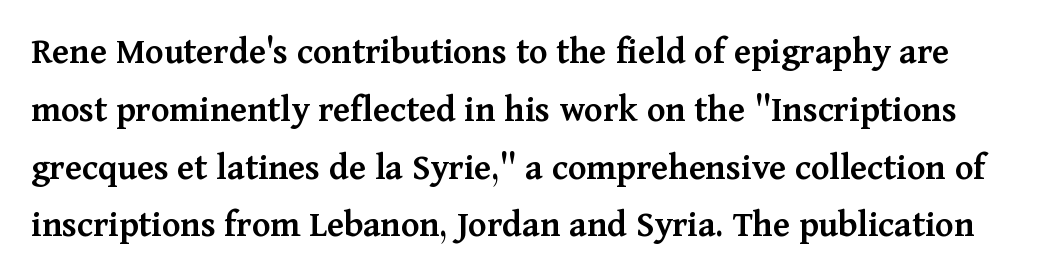
The image shows 38 px semibold serif type, upright; set normal line spacing (1.52x), normal letter spacing, not underlined; medium stroke contrast and a medium x-height.
